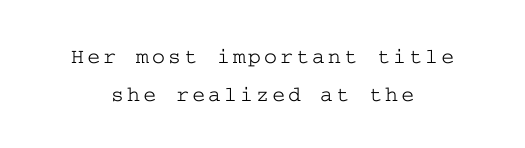
The image shows 22 px text type, upright; set centered, line spacing 1.71x, not underlined.
